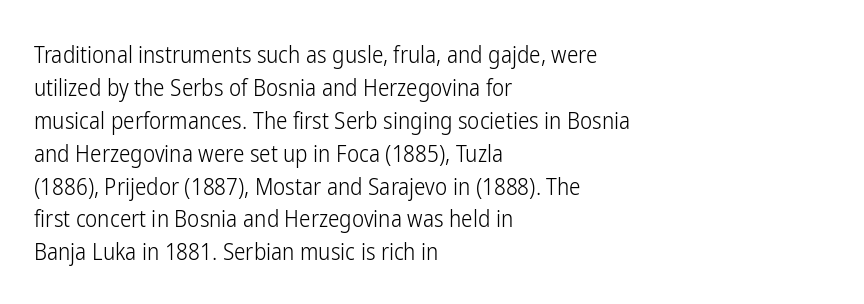
The image shows 23 px text type, upright; set left-aligned, normal line spacing (1.43x), normal letter spacing, not underlined.
